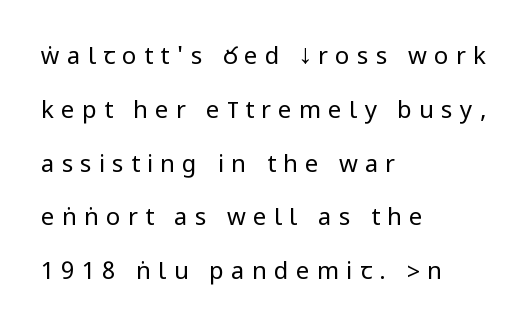
{"italic": "no", "bold": "no", "underline": "no", "align": "left", "line_spacing": "loose", "line_spacing_ratio": 2.24, "letter_spacing": "wide", "letter_spacing_em": 0.3, "glyph_px": 24}
